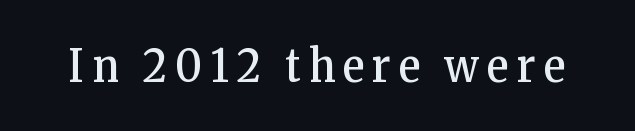
{"serif": "yes", "italic": "no", "bold": "no", "weight": "regular", "width": "condensed", "stroke_contrast": "low", "x_height": "medium", "monospaced": "no", "underline": "no", "glyph_px": 46}
